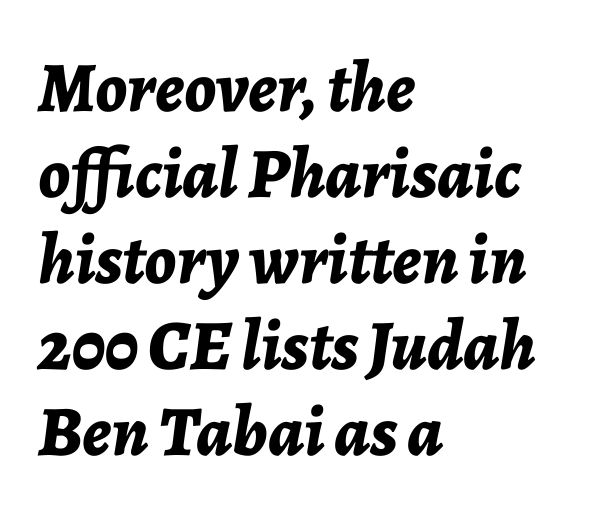
The image shows 71 px bold type, italic (leaning right); set left-aligned, line spacing 1.21x, normal letter spacing, not underlined; low stroke contrast and a medium x-height.
